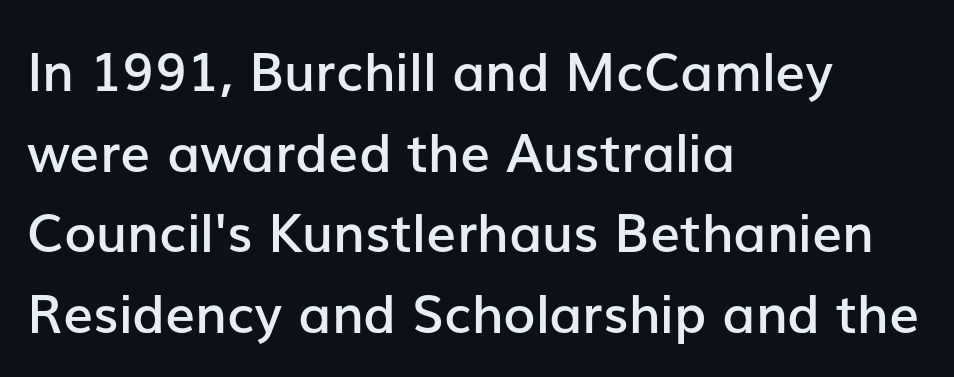
{"serif": "no", "italic": "no", "bold": "semi", "weight": "semibold", "width": "normal", "stroke_contrast": "low", "x_height": "medium", "monospaced": "no", "underline": "no", "align": "left", "line_spacing": "normal", "line_spacing_ratio": 1.52, "letter_spacing": "normal", "letter_spacing_em": 0.0, "glyph_px": 53}
